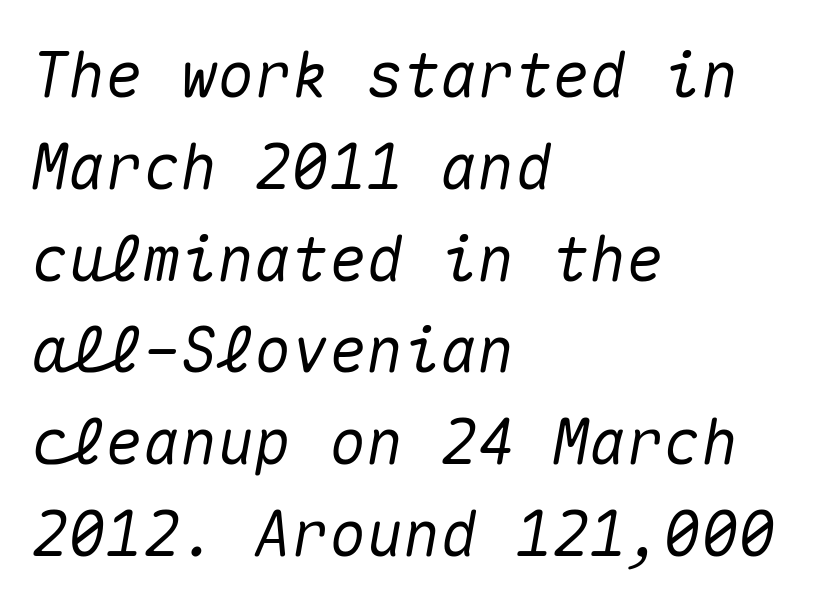
Does the lettering tilt? It does — this is italic. Compared with typical body copy, the letter spacing here is the same. Is this a fixed-width face? Yes — each glyph sits in an identical cell. The zone under the glyphs is completely vacant. Notice how descenders clear the ascenders below comfortably — that's standard leading.
